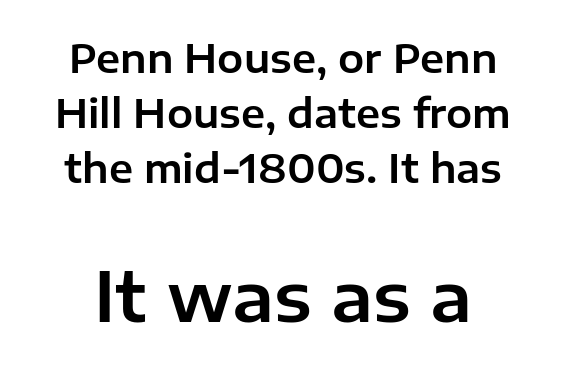
The image shows 68 px sans-serif type, upright; set normal line spacing (1.41x), normal letter spacing, not underlined; the second (bottom) block is 1.74x larger; low stroke contrast and a medium x-height.
